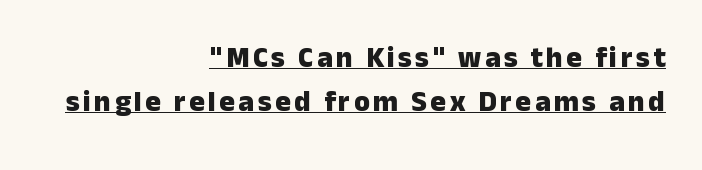
Q: Is the text bold? A: Yes.
Q: Is the text italic (slanted)? A: No, it is upright.
Q: Is the typeface a serif or a sans-serif typeface? A: Sans-serif.
Q: Is the text underlined? A: Yes.
Q: How is the paragraph aligned? A: Right-aligned.
Q: Is the spacing between lines tight, normal or loose? A: Normal.
Q: Width (condensed, normal, or wide)? A: Normal.
Q: Stroke contrast? A: Low.
Q: x-height? A: Medium.
Q: Monospaced? A: No.
